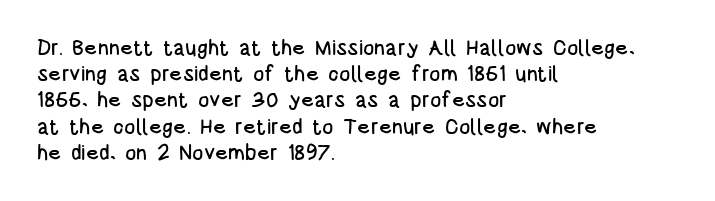
{"italic": "no", "underline": "no", "align": "left", "line_spacing": "normal", "line_spacing_ratio": 1.25, "letter_spacing": "normal", "letter_spacing_em": 0.0, "glyph_px": 21}
